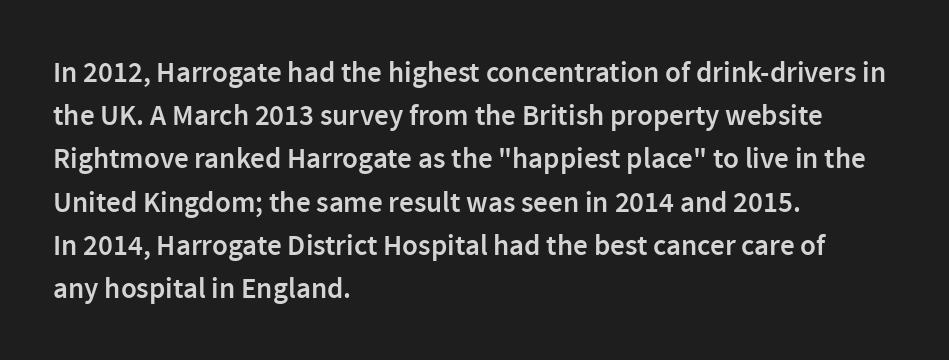
{"serif": "no", "italic": "no", "bold": "semi", "weight": "semibold", "width": "normal", "x_height": "medium", "monospaced": "no", "underline": "no", "align": "left", "line_spacing": "normal", "line_spacing_ratio": 1.49, "letter_spacing": "normal", "letter_spacing_em": 0.0, "glyph_px": 29}
